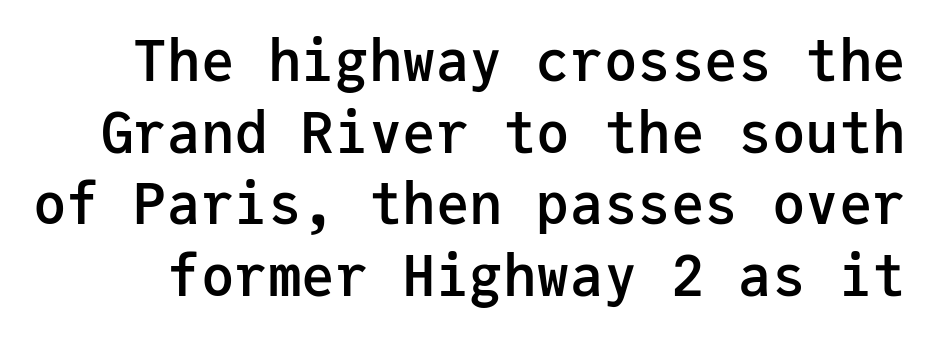
{"serif": "no", "italic": "no", "bold": "semi", "weight": "semibold", "width": "normal", "stroke_contrast": "low", "x_height": "medium", "monospaced": "yes", "underline": "no", "line_spacing": "normal", "line_spacing_ratio": 1.28, "letter_spacing": "normal", "letter_spacing_em": 0.0, "glyph_px": 56}
